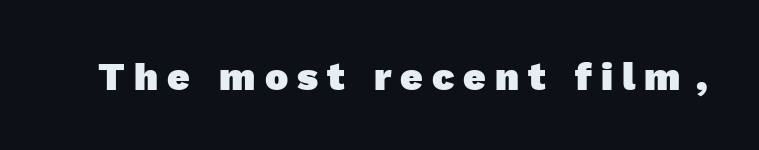
{"serif": "no", "bold": "yes", "weight": "heavy", "width": "normal", "x_height": "medium", "monospaced": "no", "underline": "no", "letter_spacing": "wide", "letter_spacing_em": 0.23, "glyph_px": 39}
